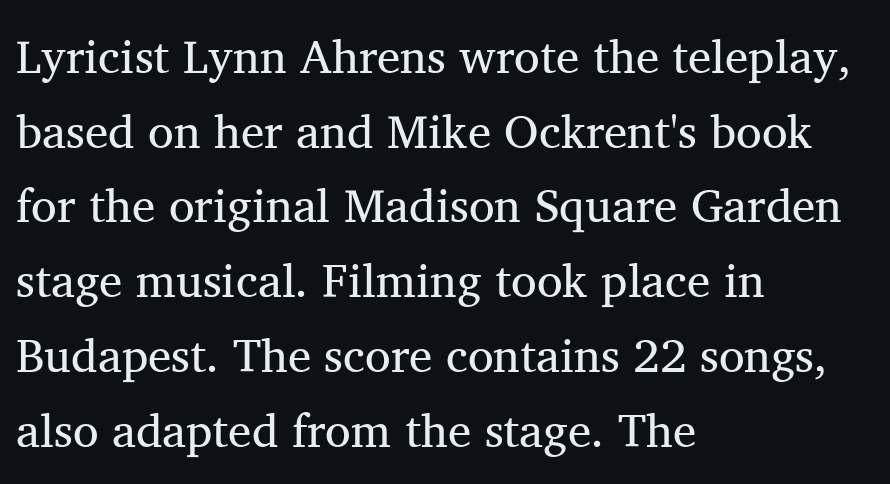
Short and long lines alike share a common starting point at left. To sum up the face: it has serifs. This is roman type, the default non-slanted kind. Rows of type keep a routine distance in the vertical direction. Rule under the text: the space is simply empty. Note the varied advance widths — an 'i' is clearly narrower than an 'm'.
